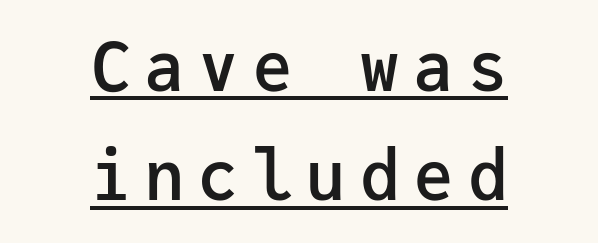
Q: Is the text bold? A: Semi-bold.
Q: Is the text italic (slanted)? A: No, it is upright.
Q: Is the typeface a serif or a sans-serif typeface? A: Sans-serif.
Q: Is the text underlined? A: Yes.
Q: How is the paragraph aligned? A: Centered.
Q: Is the spacing between lines tight, normal or loose? A: Normal.
Q: Width (condensed, normal, or wide)? A: Normal.
Q: Stroke contrast? A: Low.
Q: x-height? A: Medium.
Q: Monospaced? A: Yes.
